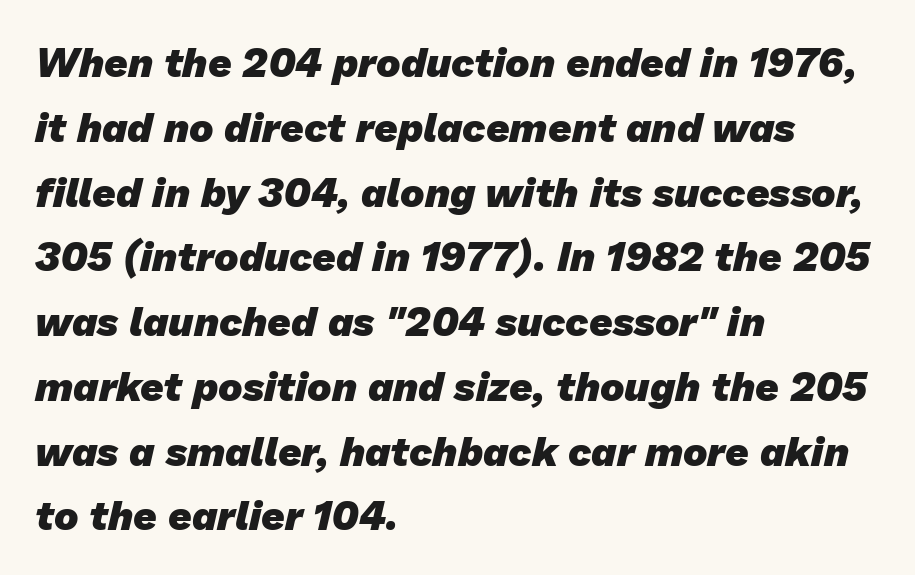
The image shows 41 px heavy sans-serif type; set left-aligned, normal line spacing (1.58x), normal letter spacing, not underlined; low stroke contrast and a medium x-height.
